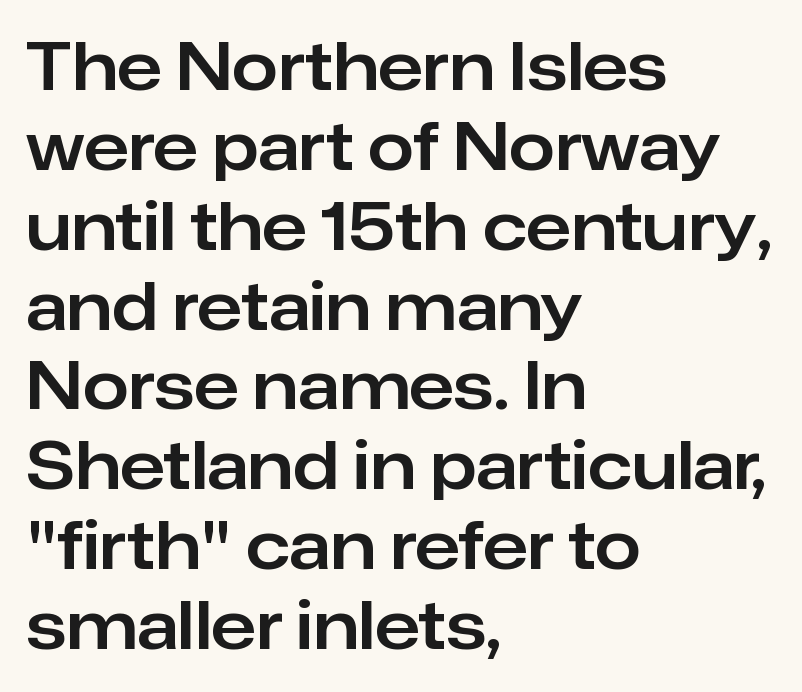
This rendering leaves character spacing at its baseline value. Layout note: lines flush left. Each letter keeps its own natural width here, so spacing adapts to shape. Tall strokes in this sample are plumb rather than angled.
